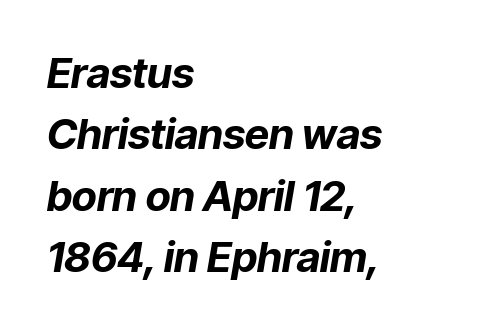
Q: Is the text bold? A: Yes.
Q: Is the text italic (slanted)? A: Yes, it leans right by about 9 degrees.
Q: Is the text underlined? A: No.
Q: How is the paragraph aligned? A: Left-aligned.
Q: Is the spacing between letters normal or unusually wide? A: Normal.
Q: Is the spacing between lines tight, normal or loose? A: Normal.
Q: Width (condensed, normal, or wide)? A: Normal.
Q: Stroke contrast? A: Low.
Q: x-height? A: Medium.
Q: Monospaced? A: No.
